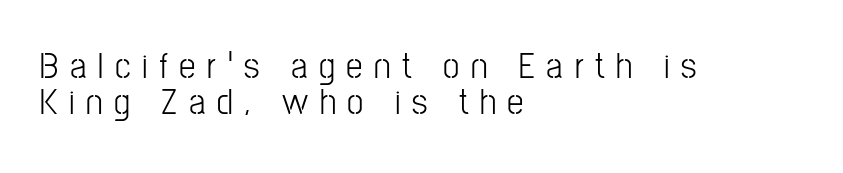
A typesetter would mark this as roman, not italic. Stems here are at most as thick as an everyday book face. The compositor pushed each line to the left boundary. The passage shown stacks its lines with hardly any gap.
